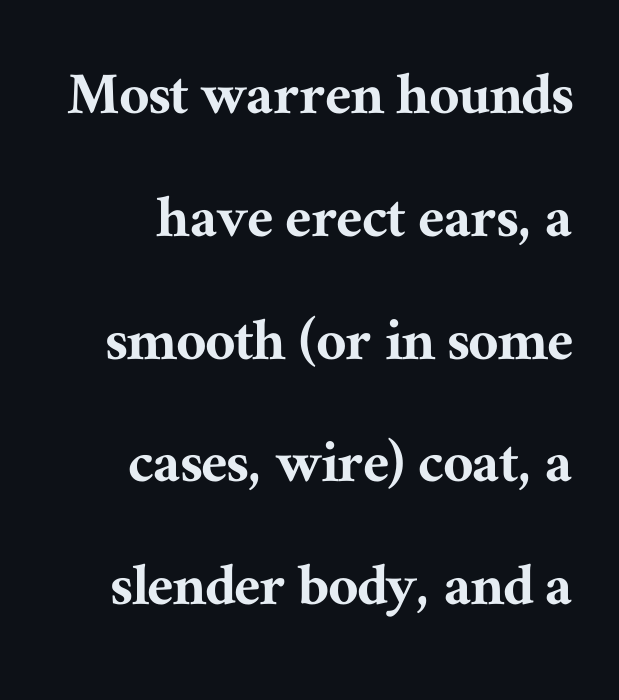
{"serif": "yes", "italic": "no", "width": "normal", "stroke_contrast": "medium", "x_height": "medium", "monospaced": "no", "underline": "no", "align": "right", "line_spacing_ratio": 1.86, "letter_spacing": "normal", "letter_spacing_em": 0.0, "glyph_px": 66}
